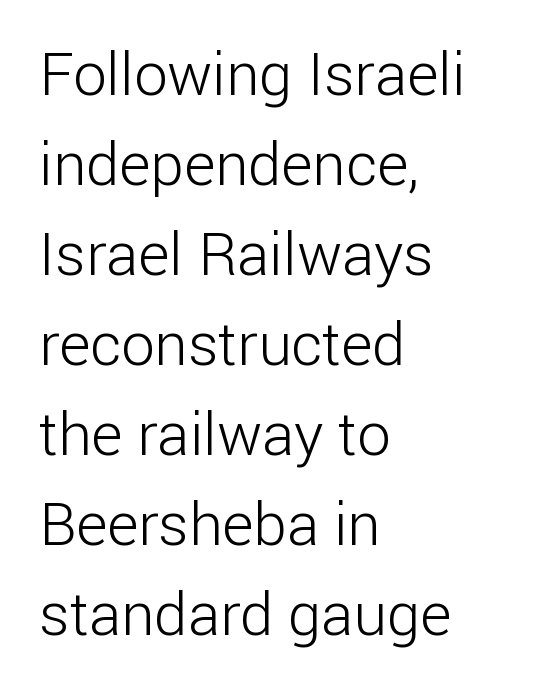
Q: Is the text bold? A: No.
Q: Is the text italic (slanted)? A: No, it is upright.
Q: Is the typeface a serif or a sans-serif typeface? A: Sans-serif.
Q: Is the text underlined? A: No.
Q: How is the paragraph aligned? A: Left-aligned.
Q: Is the spacing between letters normal or unusually wide? A: Normal.
Q: Is the spacing between lines tight, normal or loose? A: Normal.
Q: Width (condensed, normal, or wide)? A: Normal.
Q: Stroke contrast? A: Low.
Q: x-height? A: Medium.
Q: Monospaced? A: No.
